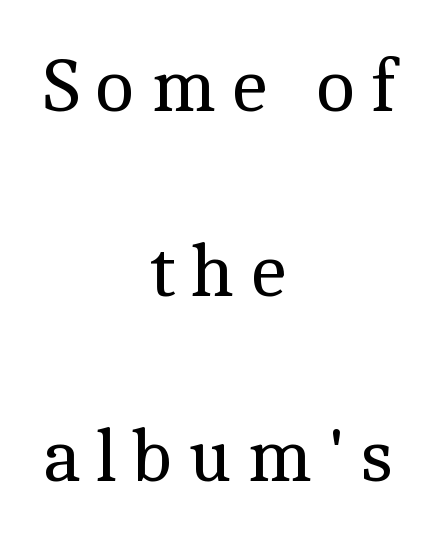
The image shows 78 px regular-weight serif type, upright; set centered, loose line spacing (2.37x), not underlined; a medium x-height.
